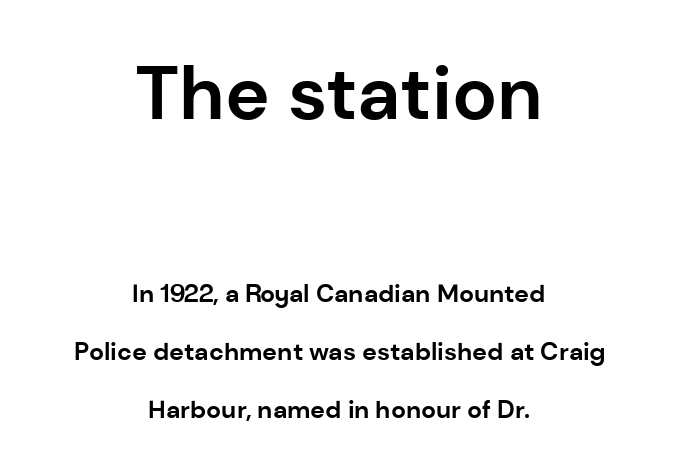
The image shows 75 px bold sans-serif type, upright; set centered, loose line spacing (2.31x), normal letter spacing, not underlined; the first (top) block is 3.0x larger; low stroke contrast and a medium x-height.
